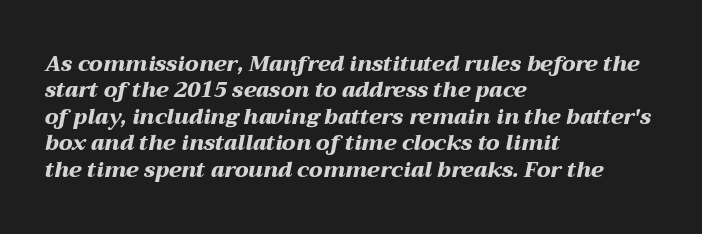
Q: Is the text bold? A: Yes.
Q: Is the text italic (slanted)? A: Yes, it leans right by about 12 degrees.
Q: Is the text underlined? A: No.
Q: How is the paragraph aligned? A: Left-aligned.
Q: Is the spacing between letters normal or unusually wide? A: Normal.
Q: Is the spacing between lines tight, normal or loose? A: Normal.
